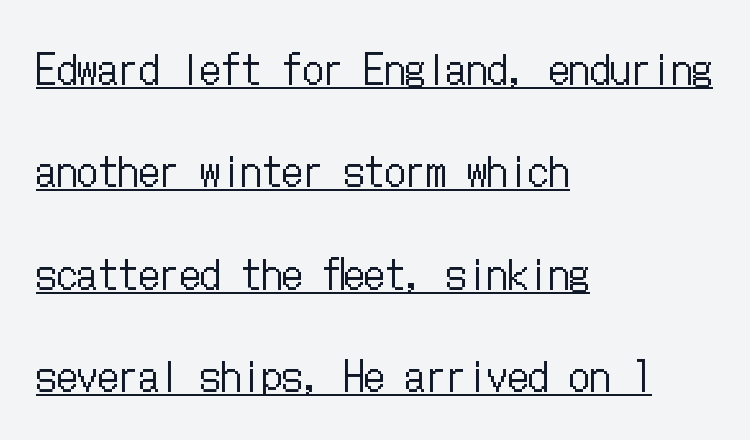
Q: Is the text bold? A: No.
Q: Is the text italic (slanted)? A: No, it is upright.
Q: Is the text underlined? A: Yes.
Q: How is the paragraph aligned? A: Left-aligned.
Q: Is the spacing between letters normal or unusually wide? A: Normal.
Q: Is the spacing between lines tight, normal or loose? A: Loose.
Q: Width (condensed, normal, or wide)? A: Condensed.
Q: Stroke contrast? A: Low.
Q: x-height? A: Medium.
